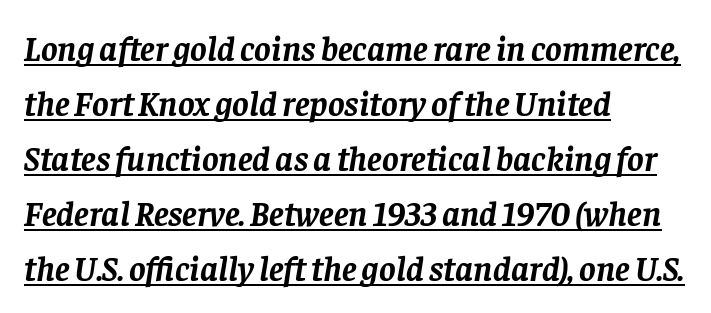
Slanted lettering throughout. This rendering uses left alignment, leaving the right contour irregular. Note the varied advance widths — an 'i' is clearly narrower than an 'm'. The font family rendered here belongs to the serif group.
